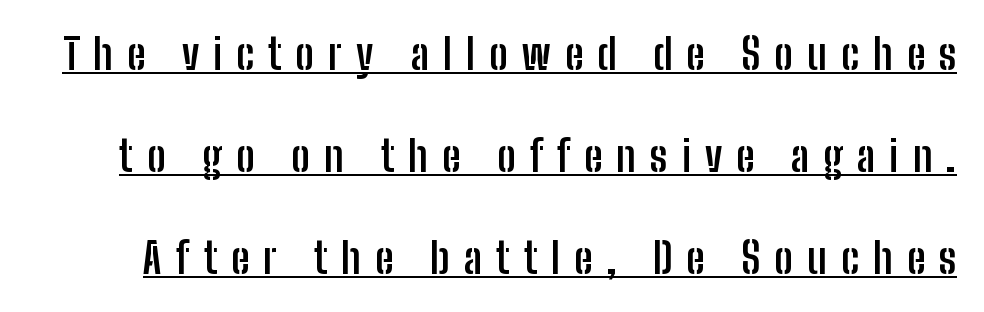
{"serif": "no", "italic": "no", "bold": "yes", "weight": "semibold", "width": "condensed", "stroke_contrast": "low", "x_height": "medium", "monospaced": "no", "underline": "yes", "line_spacing": "loose", "line_spacing_ratio": 2.43, "letter_spacing": "wide", "letter_spacing_em": 0.33, "glyph_px": 42}
